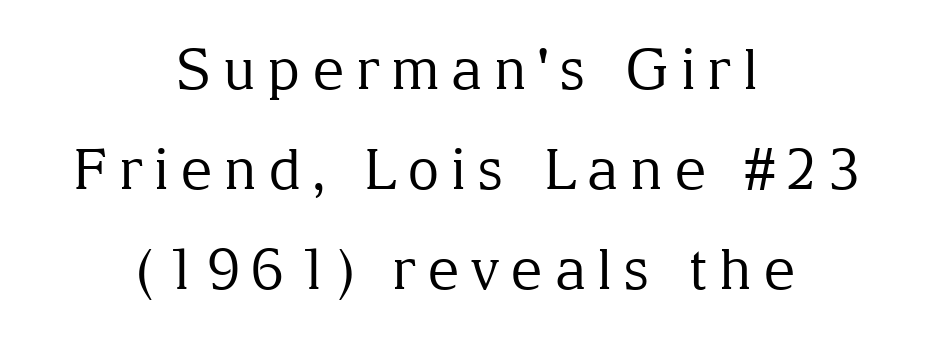
Letterform terminals end in serifs throughout the passage. The font sits on the lighter half of the weight spectrum, regular included. Here the designer chose a conventional face with non-uniform glyph widths. Reading down the block, each line starts at a different indent, mirrored at its end. Tracking here is generous; glyphs stand well apart from one another.
